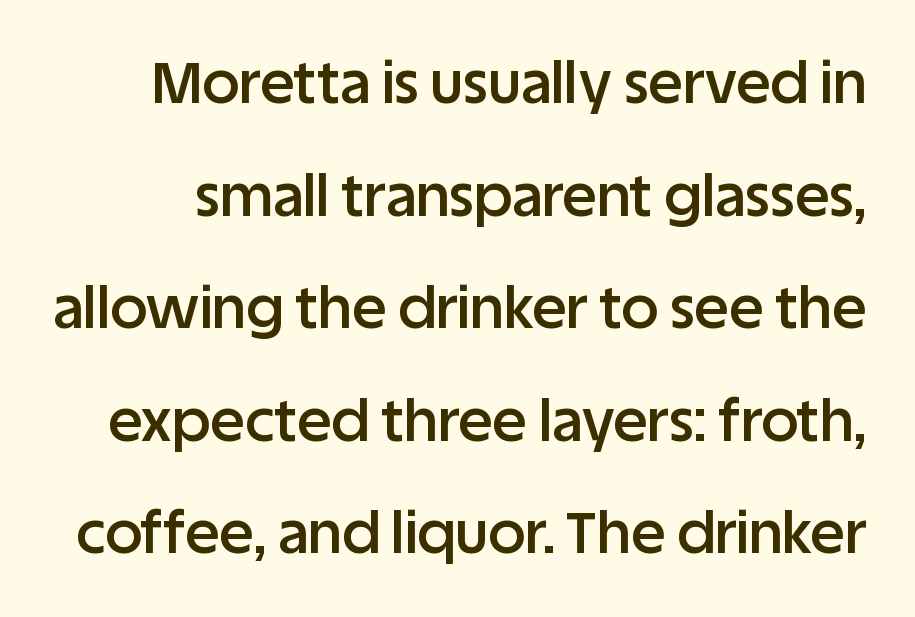
The image shows 58 px semibold sans-serif type, upright; set loose line spacing (1.94x), normal letter spacing, not underlined; low stroke contrast and a large x-height.
